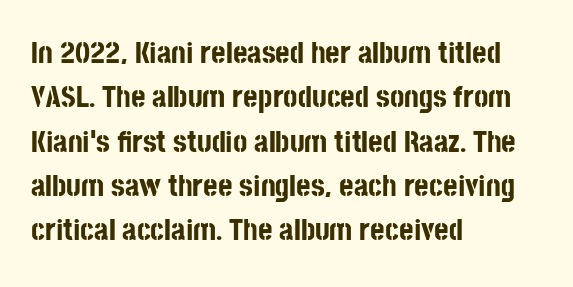
Q: Is the text bold? A: Yes.
Q: Is the text italic (slanted)? A: No, it is upright.
Q: Is the typeface a serif or a sans-serif typeface? A: Sans-serif.
Q: Is the text underlined? A: No.
Q: How is the paragraph aligned? A: Left-aligned.
Q: Is the spacing between letters normal or unusually wide? A: Normal.
Q: Is the spacing between lines tight, normal or loose? A: Normal.
Q: Width (condensed, normal, or wide)? A: Condensed.
Q: Stroke contrast? A: Low.
Q: x-height? A: Large.
Q: Monospaced? A: No.
